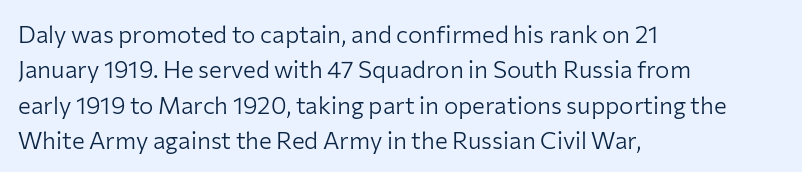
Tracking value appears to be zero — textbook default spacing. Posture: straight, roman, zero tilt. Leftover space on each line is placed entirely after the last word. This is not heavy type; no bold has been used.
